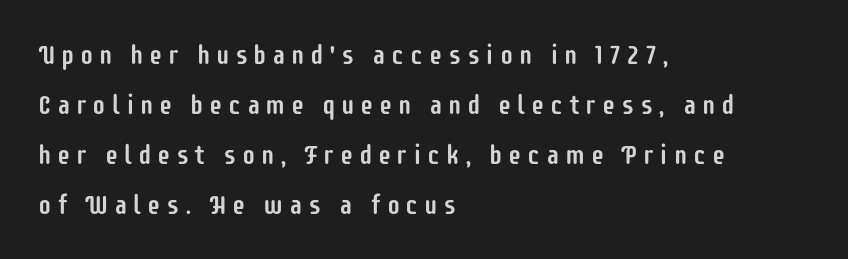
{"italic": "no", "underline": "no", "align": "left", "line_spacing_ratio": 1.85, "letter_spacing": "wide", "letter_spacing_em": 0.2, "glyph_px": 27}
